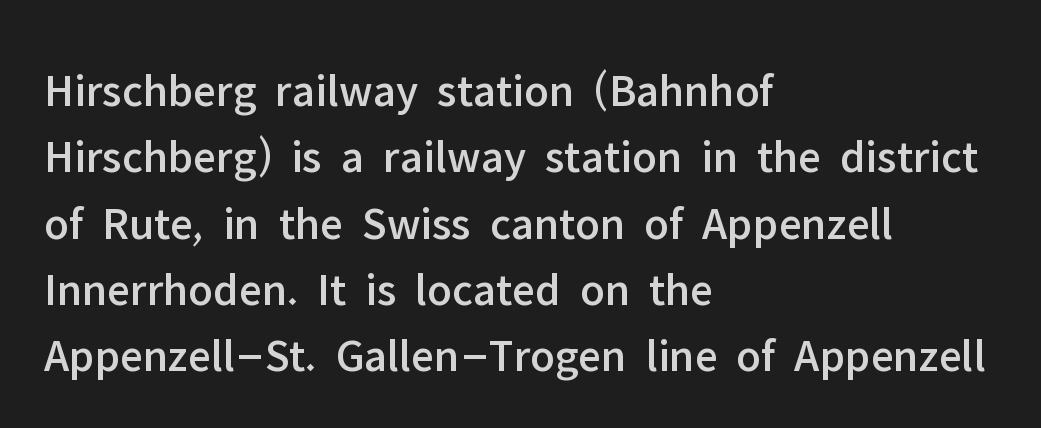
The image shows 47 px sans-serif type, upright; set left-aligned, normal line spacing (1.41x), normal letter spacing, not underlined; low stroke contrast and a medium x-height.
